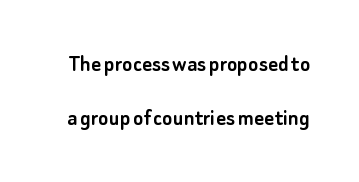
The image shows 24 px text type, upright; set loose line spacing (2.24x), normal letter spacing, not underlined.
